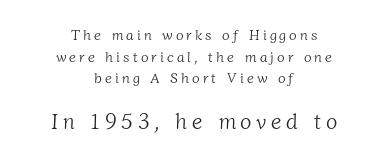
The image shows 21 px text type; set centered, normal line spacing (1.54x), unusually wide letter spacing (+0.22 em), not underlined; the second (bottom) block is 1.5x larger.
